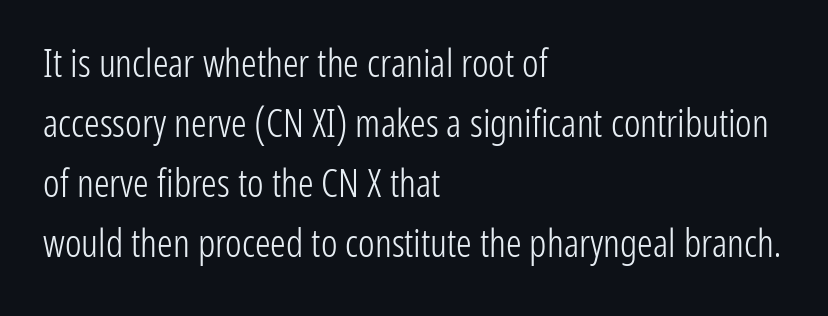
{"serif": "no", "italic": "no", "bold": "no", "weight": "light", "width": "condensed", "stroke_contrast": "low", "x_height": "medium", "monospaced": "no", "underline": "no", "align": "left", "line_spacing": "normal", "line_spacing_ratio": 1.54, "letter_spacing": "normal", "letter_spacing_em": 0.0, "glyph_px": 39}
